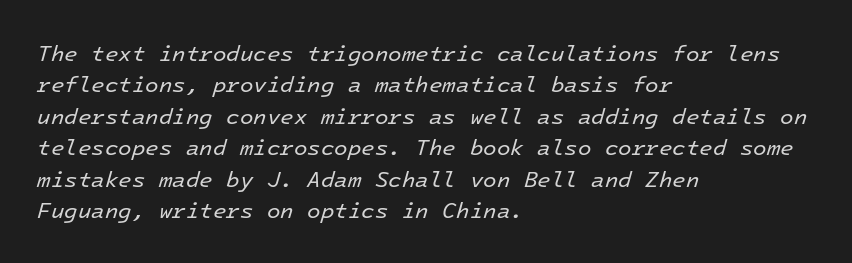
{"italic": "yes", "lean": "right", "slant_degrees": 16, "bold": "no", "underline": "no", "align": "left", "line_spacing": "normal", "line_spacing_ratio": 1.43, "letter_spacing": "normal", "letter_spacing_em": 0.0, "glyph_px": 22}
